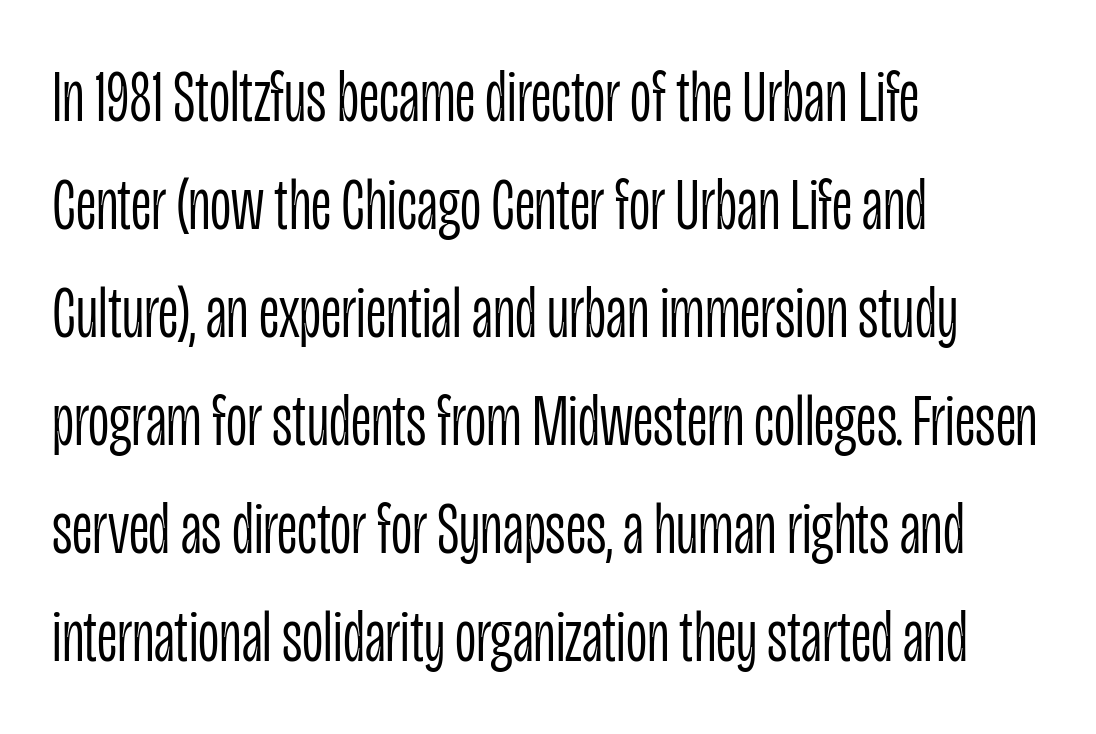
Looks like regular typesetting: each glyph gets only the width it needs. Reading down the column, the eye jumps a familiar distance to each next line. Ordinary non-slanted type is in use. Casual observation: everything's shoved over to the left. Examine the stroke ends and you'll find no serifs.
